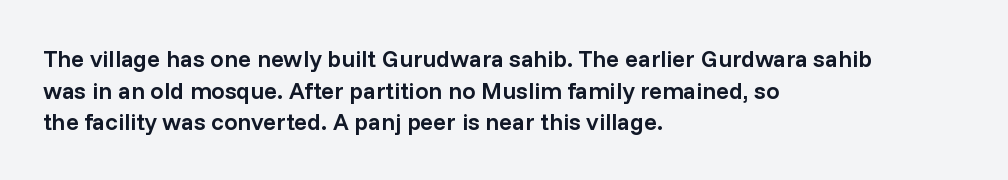
Q: Is the text bold? A: Semi-bold.
Q: Is the text italic (slanted)? A: No, it is upright.
Q: Is the text underlined? A: No.
Q: How is the paragraph aligned? A: Left-aligned.
Q: Is the spacing between letters normal or unusually wide? A: Normal.
Q: Is the spacing between lines tight, normal or loose? A: Normal.
